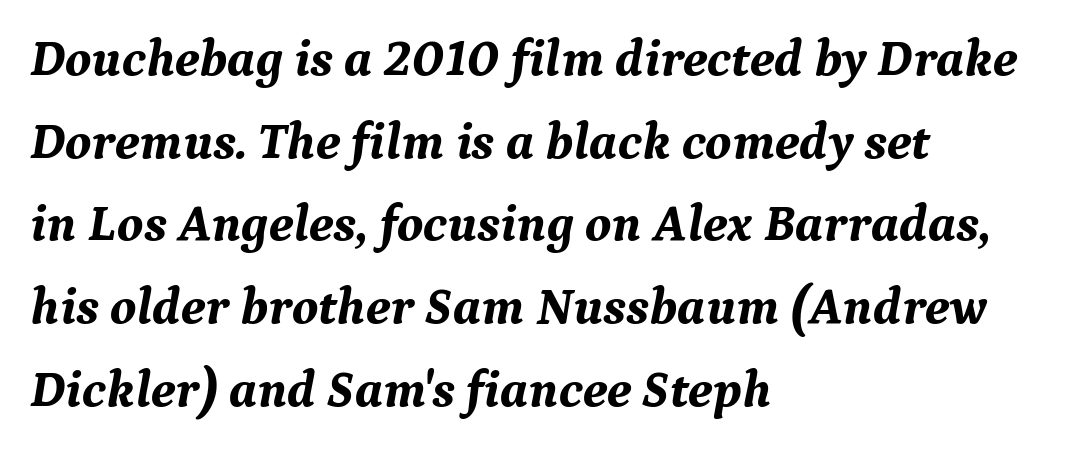
{"serif": "yes", "italic": "yes", "lean": "right", "slant_degrees": 9, "bold": "yes", "weight": "bold", "width": "normal", "stroke_contrast": "medium", "x_height": "medium", "monospaced": "no", "underline": "no", "align": "left", "line_spacing": "normal", "line_spacing_ratio": 1.59, "letter_spacing": "normal", "letter_spacing_em": 0.0, "glyph_px": 52}
